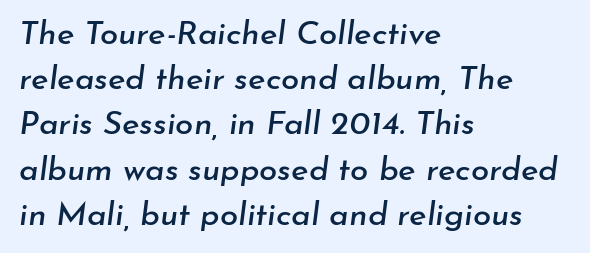
Has an underline been added? It has not. Looking at the ascenders, they clearly lean. Looks like regular typesetting: each glyph gets only the width it needs. The passage shown has conventional tracking throughout.
